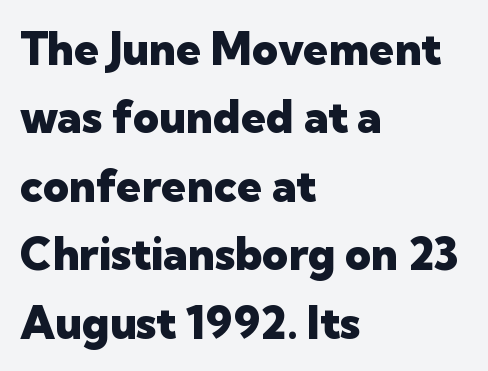
The image shows 45 px heavy sans-serif type, upright; set left-aligned, normal line spacing (1.52x), normal letter spacing, not underlined; low stroke contrast and a medium x-height.
